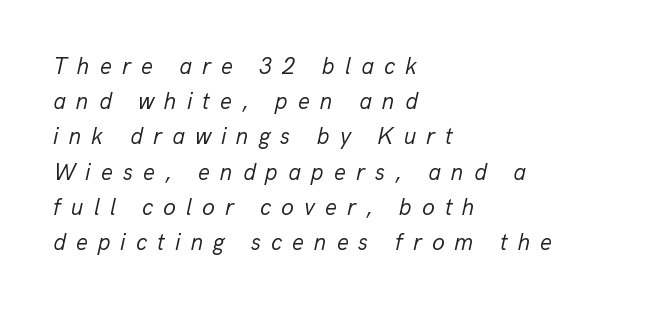
The image shows 23 px text type, italic (leaning right); set left-aligned, normal line spacing (1.53x), unusually wide letter spacing (+0.44 em), not underlined.
